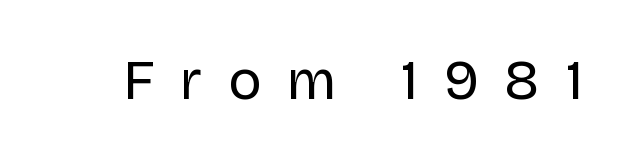
Honestly, the letter spacing is so wide it's the main thing you notice. Stem width sits at or under what a default text font uses. The font's upright variant was chosen for this text. What kind of face is this? One without serifs — a sans. Words float on clear page, feet unadorned. The letters advance in unequal steps, a hallmark of proportional type.
